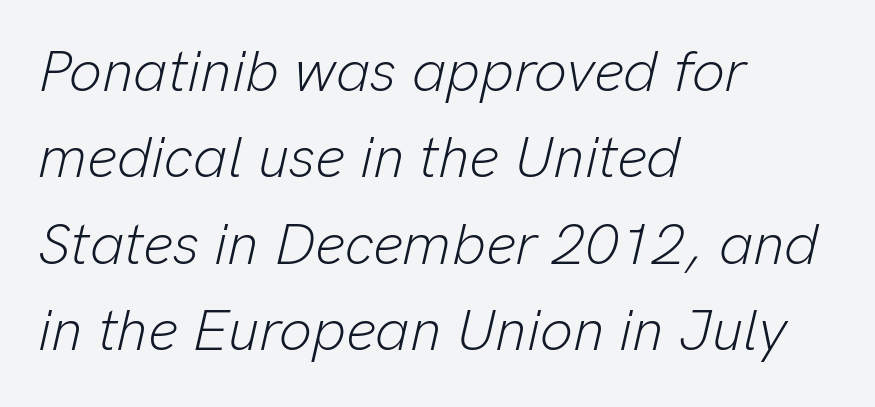
Spacing verdict: proportional, widths tailored to each character. Spacing between characters is what you'd get straight out of the box. Stroke thickness stays within the range of a standard reading face or lighter. Does the copy run flush right? No — it runs flush left. Glance below the letters and you will spot only blank space.
